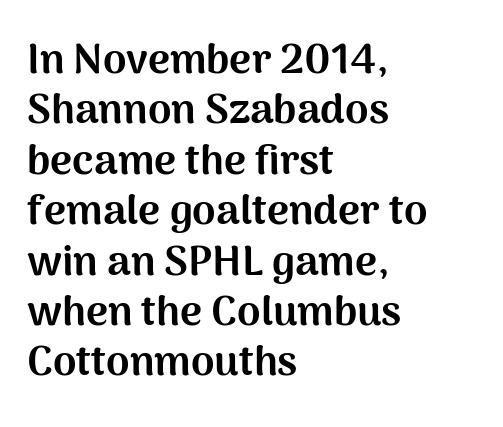
{"serif": "no", "italic": "no", "bold": "yes", "weight": "bold", "width": "normal", "stroke_contrast": "medium", "x_height": "medium", "monospaced": "no", "underline": "no", "align": "left", "line_spacing_ratio": 1.2, "letter_spacing": "normal", "letter_spacing_em": 0.0, "glyph_px": 42}
